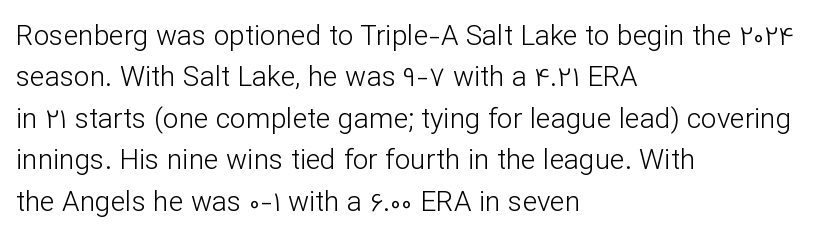
A light-to-regular cut is what we see here. To sum up the face: it is a sans, with no serifs. Looks like regular typesetting: each glyph gets only the width it needs. Unlike italic type, these characters show no tilt at all.
